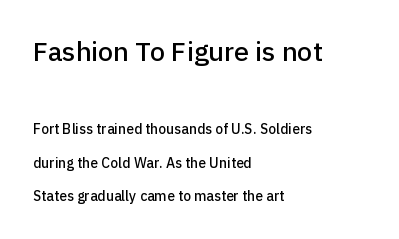
Q: Is the text italic (slanted)? A: No, it is upright.
Q: Is the text underlined? A: No.
Q: How is the paragraph aligned? A: Left-aligned.
Q: Is the spacing between letters normal or unusually wide? A: Normal.
Q: Is the spacing between lines tight, normal or loose? A: Loose.
Q: Which block of text is set in a larger size, the first (top) or the second (bottom)? A: The first (top) one.
